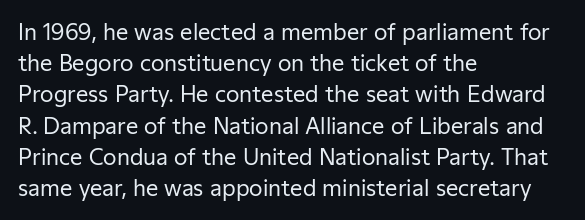
Q: Is the text bold? A: No.
Q: Is the text italic (slanted)? A: No, it is upright.
Q: Is the text underlined? A: No.
Q: How is the paragraph aligned? A: Left-aligned.
Q: Is the spacing between letters normal or unusually wide? A: Normal.
Q: Is the spacing between lines tight, normal or loose? A: Normal.
